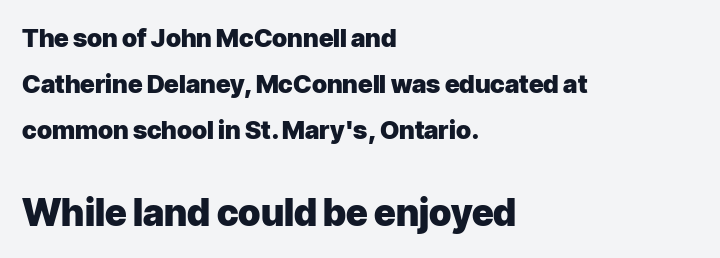
The image shows 37 px heavy sans-serif type, upright; set left-aligned, line spacing 1.85x, normal letter spacing, not underlined; the second (bottom) block is 1.48x larger; low stroke contrast and a medium x-height.
